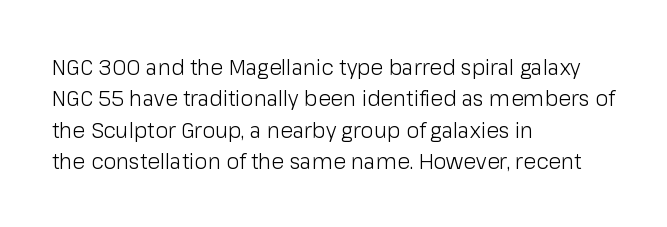
{"italic": "no", "bold": "no", "underline": "no", "align": "left", "line_spacing": "normal", "line_spacing_ratio": 1.49, "letter_spacing": "normal", "letter_spacing_em": 0.0, "glyph_px": 21}
